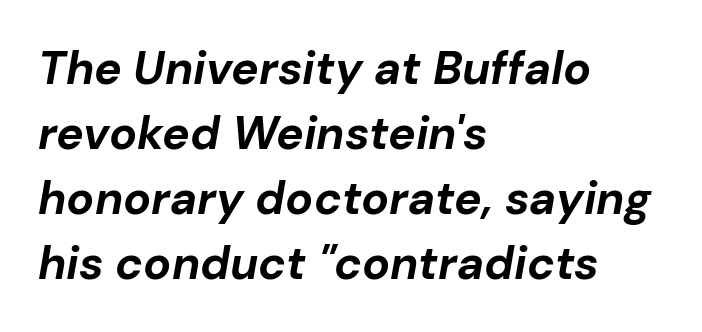
The image shows 46 px bold type, italic (leaning right); set left-aligned, normal line spacing (1.41x), normal letter spacing, not underlined; low stroke contrast and a medium x-height.
